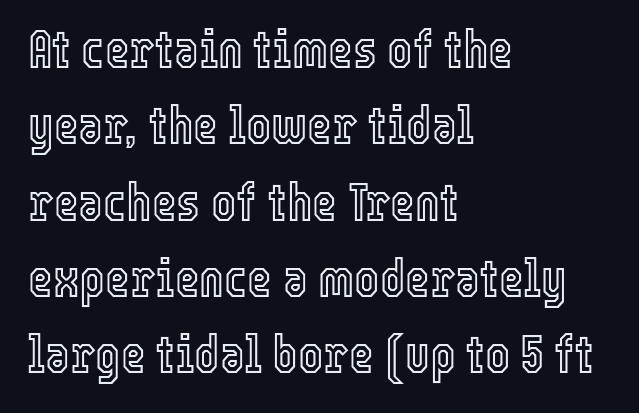
Only glyphs here, with clear space below each row. These lines are rendered in a variable-pitch font. The paragraph has a hard left edge and a soft right edge. Nobody touched the tracking dial on this one. Every stem runs plumb, perpendicular to the baseline.
